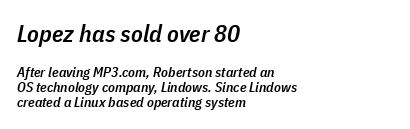
Q: Is the text bold? A: Semi-bold.
Q: Is the text italic (slanted)? A: Yes, it leans right by about 11 degrees.
Q: Is the text underlined? A: No.
Q: How is the paragraph aligned? A: Left-aligned.
Q: Is the spacing between letters normal or unusually wide? A: Normal.
Q: Is the spacing between lines tight, normal or loose? A: Tight.
Q: Which block of text is set in a larger size, the first (top) or the second (bottom)? A: The first (top) one.
